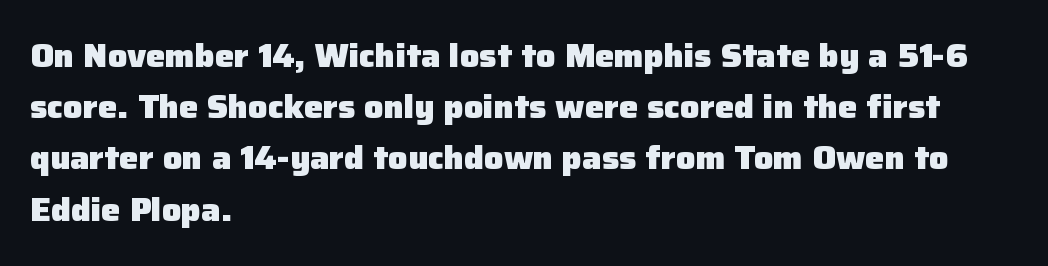
Tracking value appears to be zero — textbook default spacing. Its strokes are broad and dark, the hallmark of bold type. Is there much room between lines? A standard amount, neither cramped nor airy. This sample uses an upright cut, with every glyph sitting square on the baseline. Beneath every word, the page is bare. Unlike a traditional serif, this face leaves its strokes unadorned.
